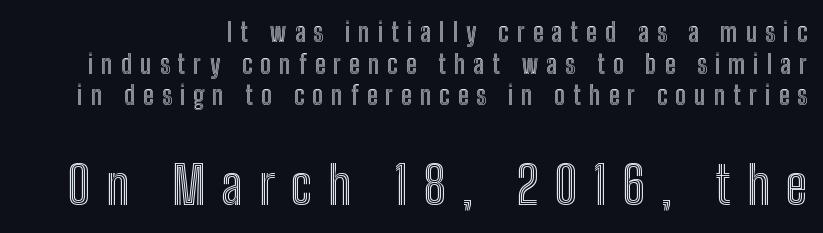
The image shows 52 px condensed type, upright; set right-aligned, line spacing 1.22x, unusually wide letter spacing (+0.31 em), not underlined; the second (bottom) block is 2.0x larger; a medium x-height.
